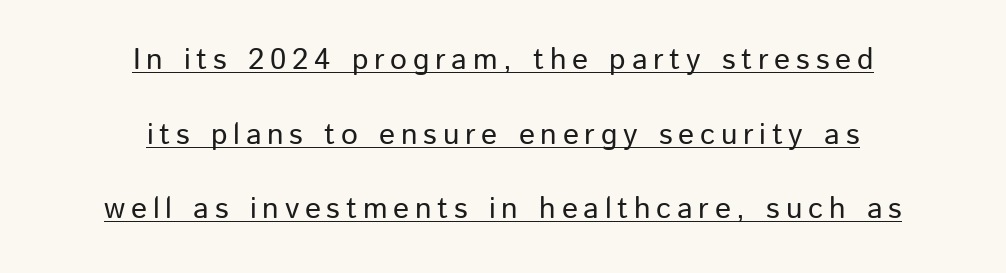
Q: Is the text italic (slanted)? A: No, it is upright.
Q: Is the typeface a serif or a sans-serif typeface? A: Sans-serif.
Q: Is the text underlined? A: Yes.
Q: How is the paragraph aligned? A: Centered.
Q: Is the spacing between lines tight, normal or loose? A: Loose.
Q: Width (condensed, normal, or wide)? A: Normal.
Q: Stroke contrast? A: Low.
Q: x-height? A: Medium.
Q: Monospaced? A: No.
